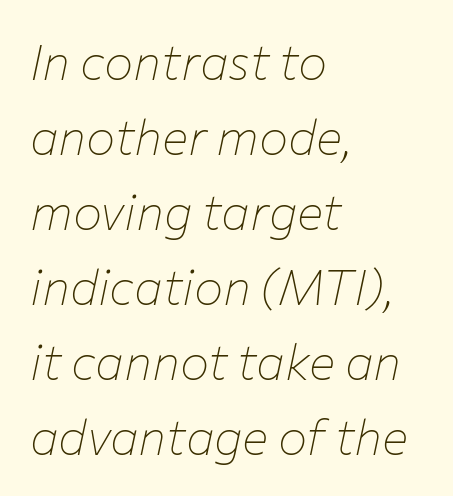
The letters look calm and open, with moderate or lighter stems. Type without underlining. The paragraph has a hard left edge and a soft right edge. Do the characters align in a grid? No, the font is proportional. The lines sit at an ordinary, default distance from one another. The text carries the slant typical of an italic or oblique font.
